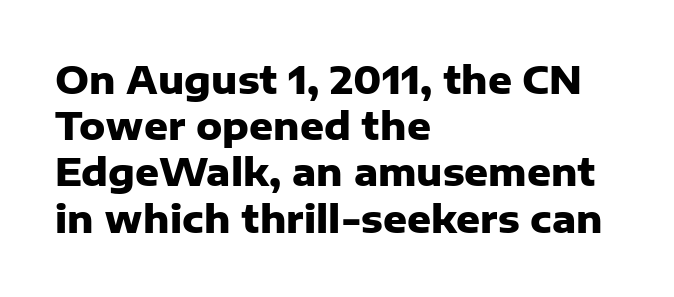
Is there any slant? The stems are plumb. Visually the block forms a straight wall on the left and a jagged coastline on the right. Each letter keeps its own natural width here, so spacing adapts to shape. Thick stems and heavy bowls — unmistakably bold. Unlike a traditional serif, this face leaves its strokes unadorned.
